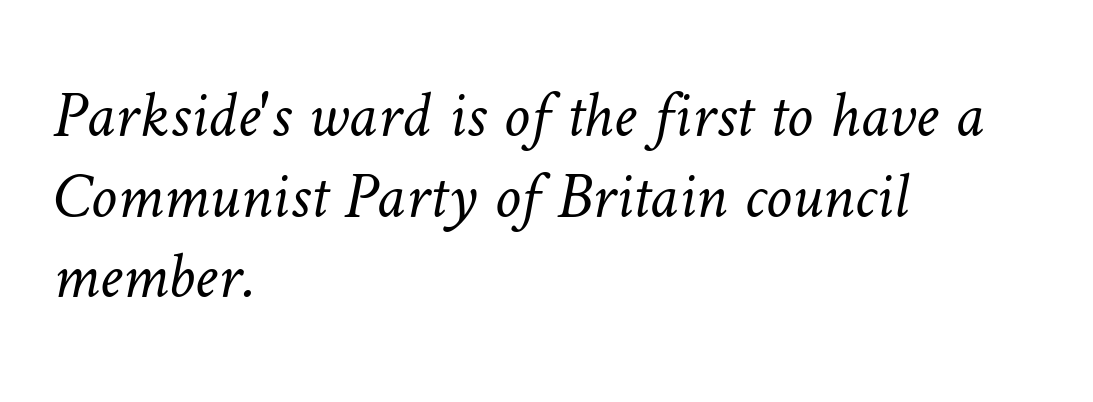
The image shows 66 px light type; set left-aligned, line spacing 1.22x, normal letter spacing, not underlined; low stroke contrast and a medium x-height.
